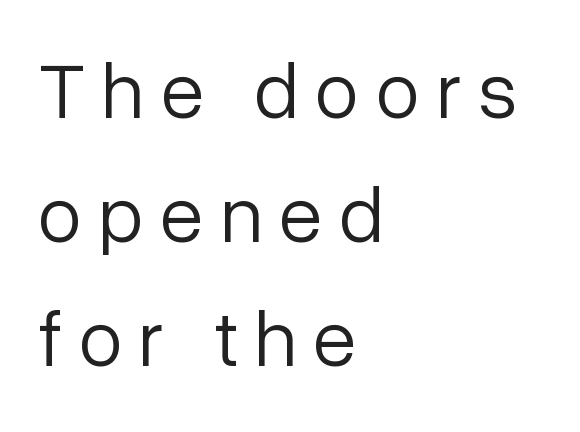
{"serif": "no", "italic": "no", "bold": "no", "weight": "light", "width": "normal", "stroke_contrast": "low", "x_height": "medium", "monospaced": "no", "underline": "no", "align": "left", "line_spacing": "normal", "line_spacing_ratio": 1.55, "letter_spacing": "wide", "letter_spacing_em": 0.21, "glyph_px": 80}
